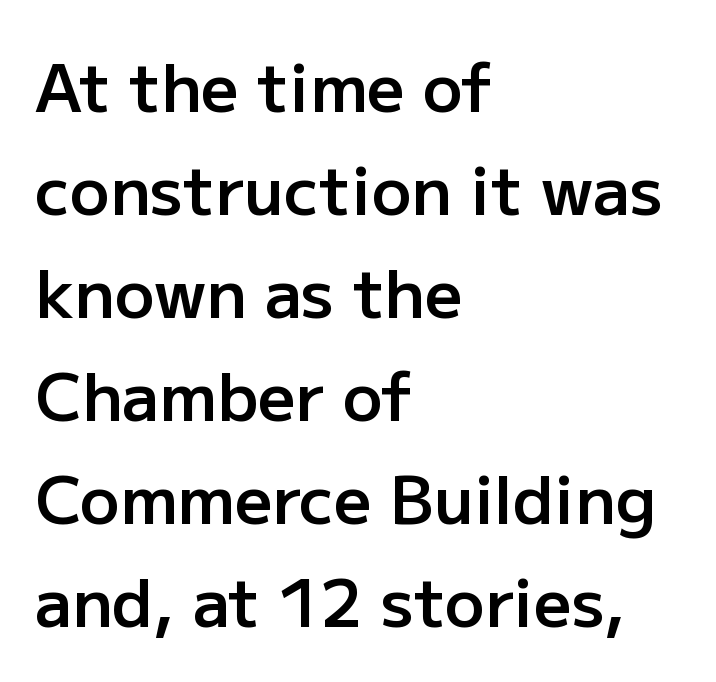
The image shows 66 px semibold sans-serif type, upright; set left-aligned, normal line spacing (1.56x), normal letter spacing, not underlined; low stroke contrast and a medium x-height.
